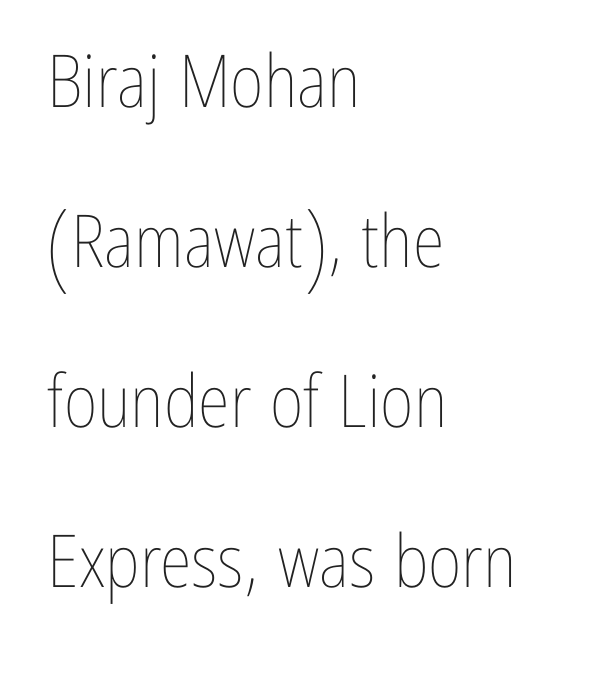
The image shows 73 px thin, condensed type, upright; set left-aligned, loose line spacing (2.19x), normal letter spacing, not underlined; low stroke contrast and a medium x-height.
